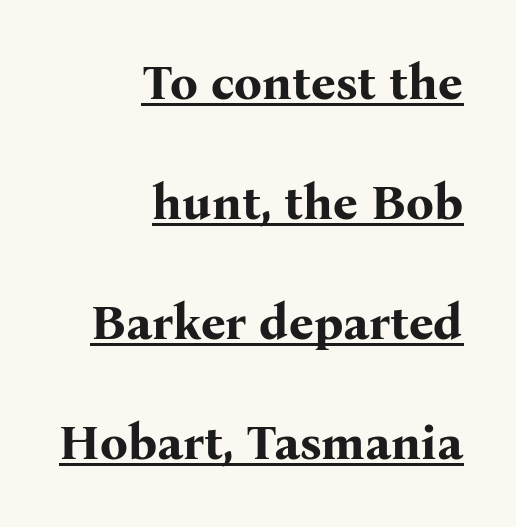
Q: Is the text bold? A: Yes.
Q: Is the text italic (slanted)? A: No, it is upright.
Q: Is the typeface a serif or a sans-serif typeface? A: Serif.
Q: Is the text underlined? A: Yes.
Q: How is the paragraph aligned? A: Right-aligned.
Q: Is the spacing between letters normal or unusually wide? A: Normal.
Q: Is the spacing between lines tight, normal or loose? A: Loose.
Q: Width (condensed, normal, or wide)? A: Normal.
Q: Stroke contrast? A: Medium.
Q: x-height? A: Medium.
Q: Monospaced? A: No.
